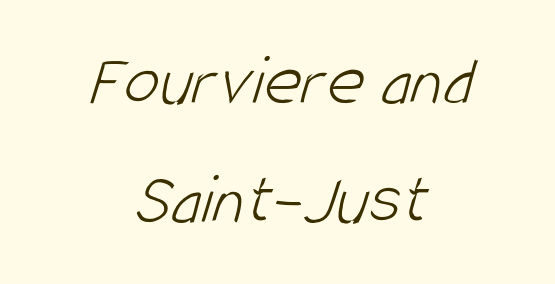
{"serif": "no", "bold": "no", "weight": "light", "width": "condensed", "stroke_contrast": "low", "x_height": "large", "monospaced": "no", "underline": "no", "align": "center", "line_spacing": "normal", "line_spacing_ratio": 1.65, "letter_spacing": "normal", "letter_spacing_em": 0.0, "glyph_px": 72}
